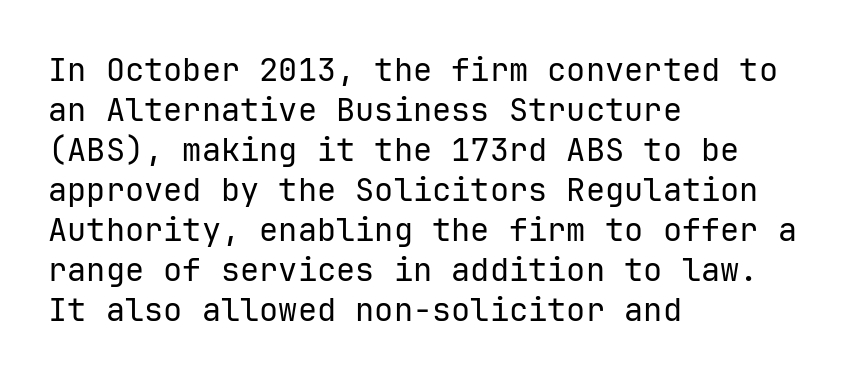
Beneath every word, the page is bare. Caption: multi-line text, flush left, ragged right. You could count columns in this text — the font is strictly monospaced. Ascenders rise straight up at ninety degrees. What's the leading like? Ordinary, nothing unusual.
